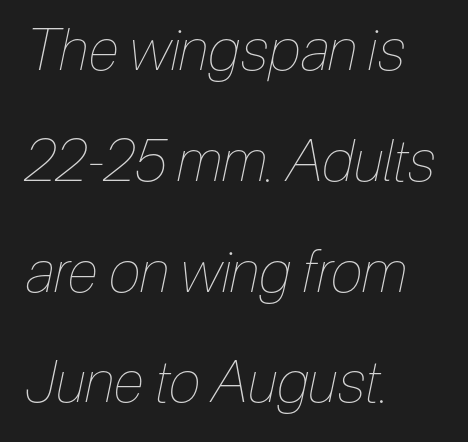
The image shows 58 px thin, condensed type, italic (leaning right); set left-aligned, loose line spacing (1.91x), normal letter spacing, not underlined; low stroke contrast and a medium x-height.
